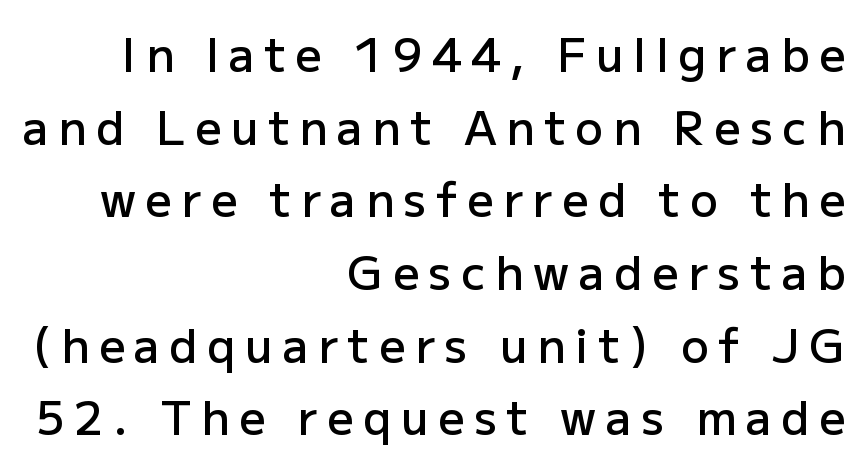
The image shows 46 px semibold sans-serif type, upright; set right-aligned, normal line spacing (1.58x), unusually wide letter spacing (+0.21 em), not underlined; low stroke contrast and a medium x-height.
